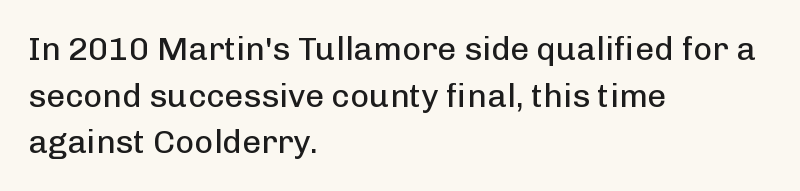
The face used here is rendered with its standard letterfit. This is not heavy type; no bold has been used. Underlining? Definitely not there. Vertically, the passage feels balanced, rows spaced as you'd expect. Think of a printed novel: that variable character pitch is what you see here. This sample uses an upright cut, with every glyph sitting square on the baseline.
